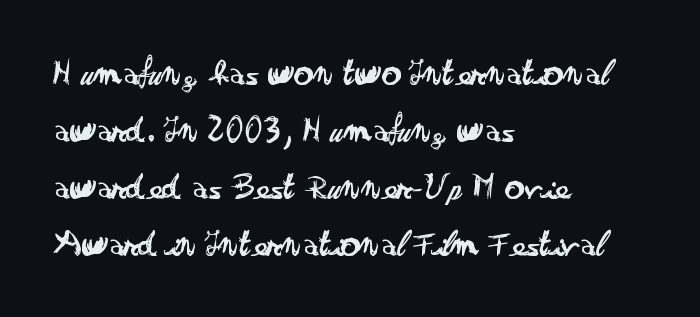
Q: Is the text bold? A: No.
Q: Is the text italic (slanted)? A: No, it is upright.
Q: Is the typeface a serif or a sans-serif typeface? A: Sans-serif.
Q: Is the text underlined? A: No.
Q: How is the paragraph aligned? A: Left-aligned.
Q: Is the spacing between letters normal or unusually wide? A: Normal.
Q: Is the spacing between lines tight, normal or loose? A: Normal.
Q: Width (condensed, normal, or wide)? A: Wide.
Q: Stroke contrast? A: Low.
Q: x-height? A: Small.
Q: Monospaced? A: No.
